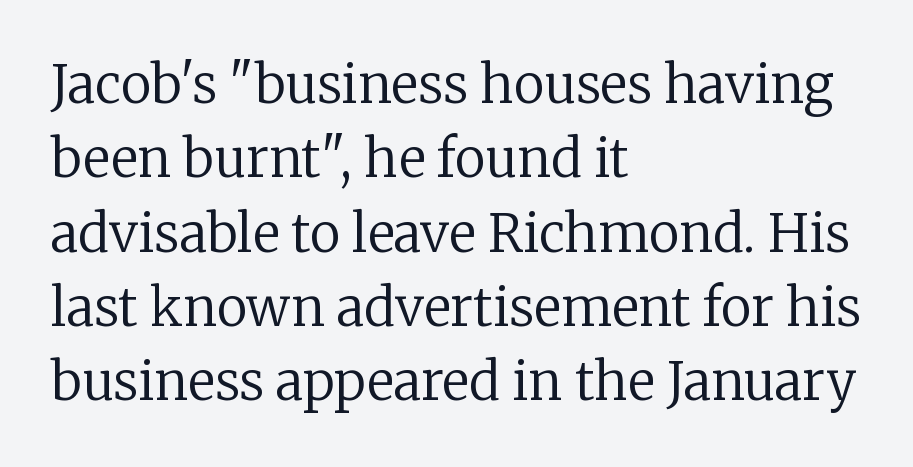
{"serif": "yes", "italic": "no", "bold": "no", "weight": "regular", "width": "normal", "stroke_contrast": "low", "x_height": "medium", "monospaced": "no", "underline": "no", "align": "left", "line_spacing": "normal", "line_spacing_ratio": 1.43, "letter_spacing": "normal", "letter_spacing_em": 0.0, "glyph_px": 52}
